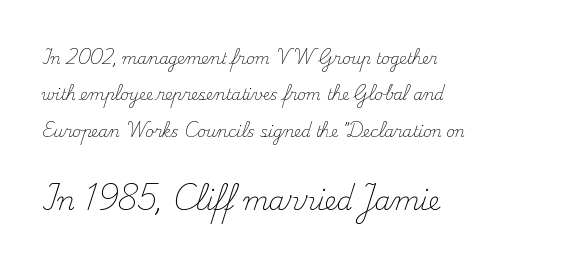
Q: Is the text bold? A: No.
Q: Is the text italic (slanted)? A: Yes.
Q: Is the text underlined? A: No.
Q: How is the paragraph aligned? A: Left-aligned.
Q: Is the spacing between letters normal or unusually wide? A: Normal.
Q: Is the spacing between lines tight, normal or loose? A: Loose.
Q: Which block of text is set in a larger size, the first (top) or the second (bottom)? A: The second (bottom) one.
